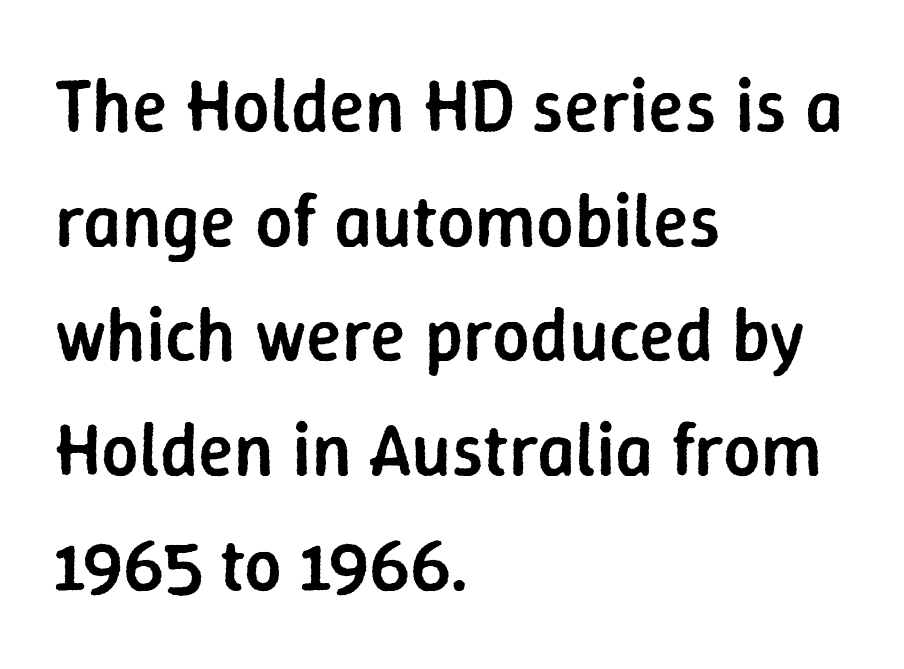
{"serif": "no", "italic": "no", "bold": "semi", "weight": "semibold", "width": "normal", "stroke_contrast": "low", "x_height": "medium", "monospaced": "no", "underline": "no", "align": "left", "line_spacing": "normal", "line_spacing_ratio": 1.55, "letter_spacing": "normal", "letter_spacing_em": 0.0, "glyph_px": 74}
